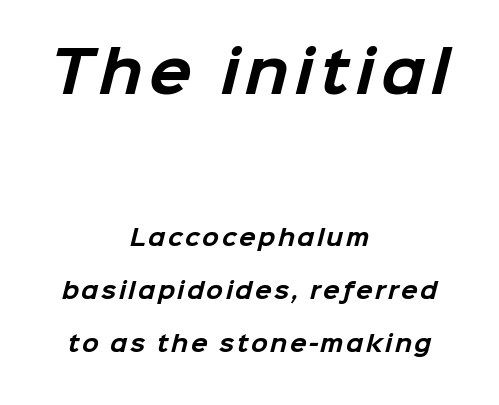
{"serif": "no", "bold": "yes", "weight": "bold", "width": "normal", "stroke_contrast": "low", "x_height": "medium", "monospaced": "no", "underline": "no", "align": "center", "line_spacing": "loose", "line_spacing_ratio": 2.41, "larger_block": "first", "size_ratio": 2.55, "glyph_px": 56}
